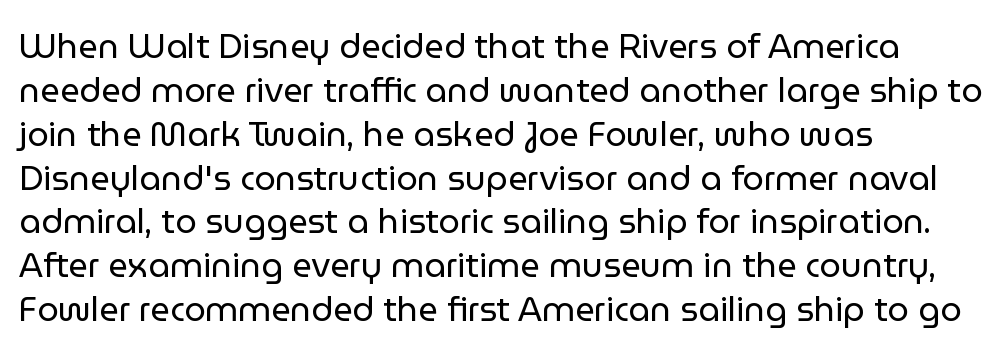
This rendering employs a face without finishing strokes, i.e., a sans-serif. Characters remain perfectly vertical along every line. Notice how the passage keeps a crisp vertical edge on the left only. Varying glyph widths throughout — classic text-font behaviour.
